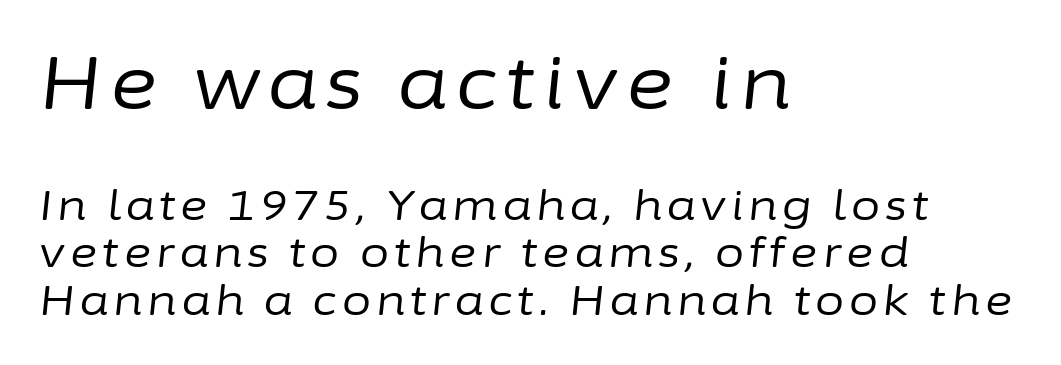
{"italic": "yes", "lean": "right", "slant_degrees": 6, "bold": "no", "weight": "regular", "width": "normal", "stroke_contrast": "low", "x_height": "medium", "monospaced": "no", "underline": "no", "align": "left", "line_spacing": "tight", "line_spacing_ratio": 1.13, "larger_block": "first", "size_ratio": 1.74, "glyph_px": 73}
